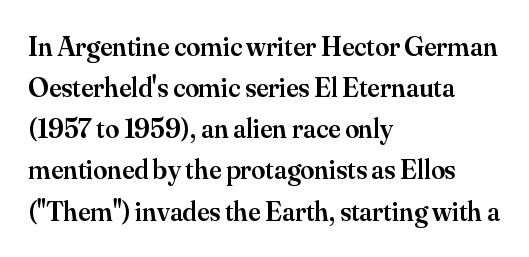
The image shows 28 px semibold serif type, upright; set left-aligned, normal line spacing (1.47x), normal letter spacing, not underlined; medium stroke contrast and a small x-height.
